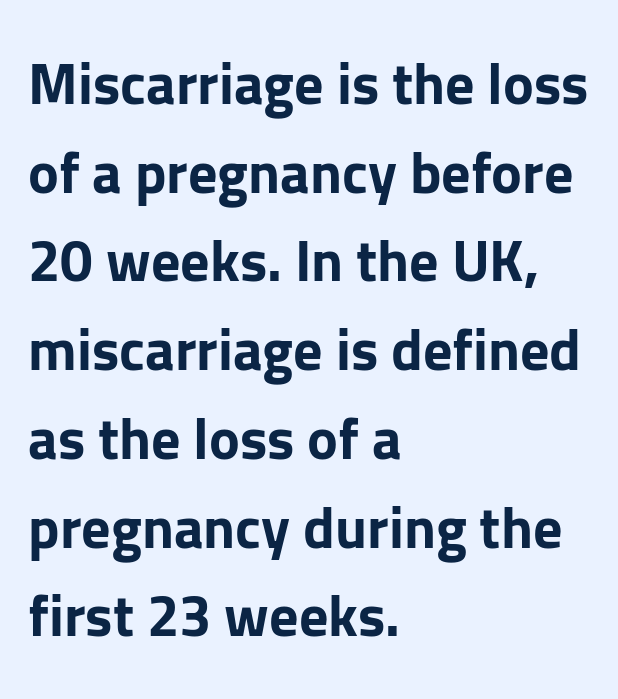
The space beneath each line is pristine and unruled. Characters remain perfectly vertical along every line. Leading: standard. Character widths vary here, with narrow letters taking less room than wide ones. Typographic density is high because the face is bold. Font category for this specimen: sans-serif.
